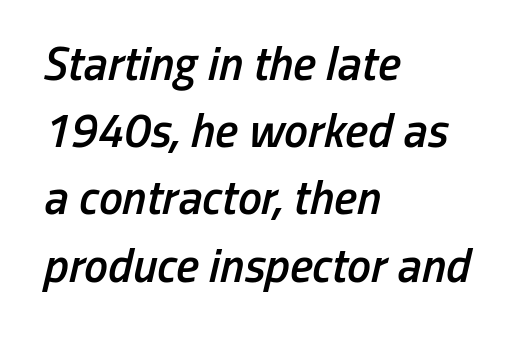
Quick note: italic. The passage shown is not underscored anywhere. These lines carry some extra weight — a demibold, not a full bold. Leading matches the norm, producing a regular column.
